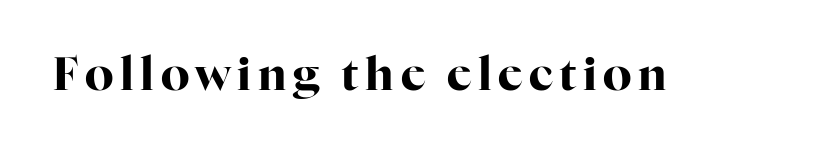
{"serif": "yes", "italic": "no", "bold": "yes", "weight": "bold", "width": "normal", "stroke_contrast": "high", "x_height": "medium", "monospaced": "no", "underline": "no", "glyph_px": 46}
